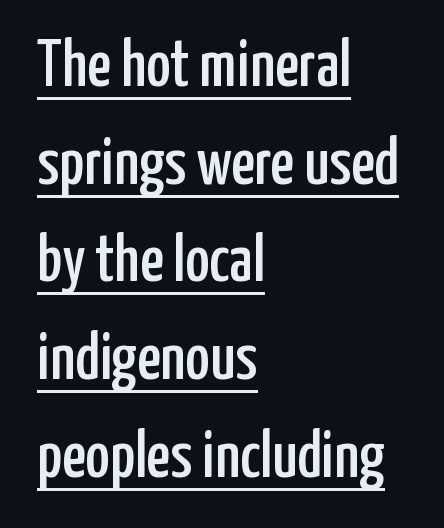
Each word holds together tightly as a unit, with standard inter-letter gaps. The letters carry no serifs — their stems end cleanly without finishing strokes. Decoration check: the copy is underlined. These lines are rendered in a variable-pitch font. Vertical strokes here are truly vertical. The designer left line spacing at the default.
